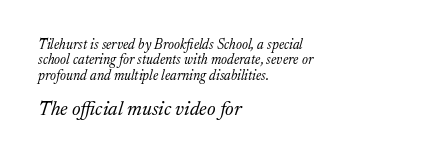
The image shows 20 px text type, italic (leaning right); set left-aligned, tight line spacing (1.09x), normal letter spacing, not underlined; the second (bottom) block is 1.43x larger.
